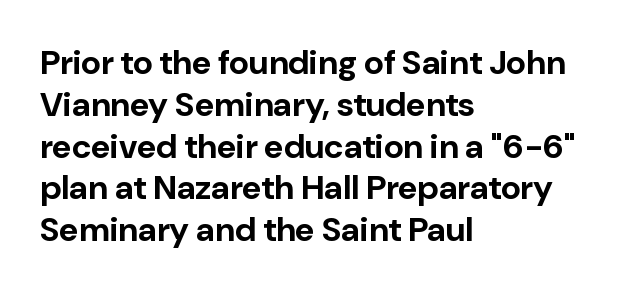
{"serif": "no", "italic": "no", "bold": "yes", "weight": "bold", "width": "normal", "stroke_contrast": "low", "x_height": "medium", "monospaced": "no", "underline": "no", "align": "left", "line_spacing_ratio": 1.23, "letter_spacing": "normal", "letter_spacing_em": 0.0, "glyph_px": 34}
